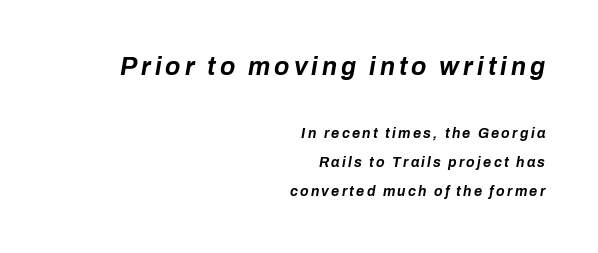
Q: Is the text bold? A: Yes.
Q: Is the text italic (slanted)? A: Yes, it leans right by about 10 degrees.
Q: Is the text underlined? A: No.
Q: How is the paragraph aligned? A: Right-aligned.
Q: Is the spacing between lines tight, normal or loose? A: Loose.
Q: Which block of text is set in a larger size, the first (top) or the second (bottom)? A: The first (top) one.
